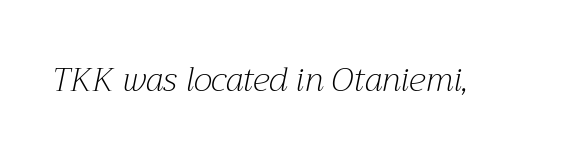
Q: Is the text bold? A: No.
Q: Is the text italic (slanted)? A: Yes, it leans right by about 12 degrees.
Q: Is the typeface a serif or a sans-serif typeface? A: Serif.
Q: Is the text underlined? A: No.
Q: Is the spacing between letters normal or unusually wide? A: Normal.
Q: Width (condensed, normal, or wide)? A: Normal.
Q: Stroke contrast? A: Medium.
Q: x-height? A: Medium.
Q: Monospaced? A: No.
